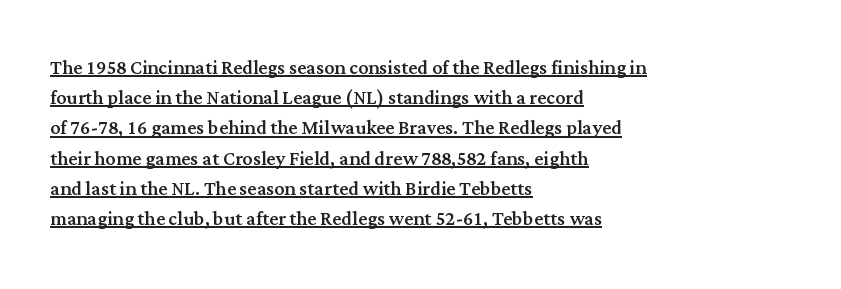
{"italic": "no", "underline": "yes", "align": "left", "line_spacing_ratio": 1.21, "letter_spacing": "normal", "letter_spacing_em": 0.0, "glyph_px": 25}
